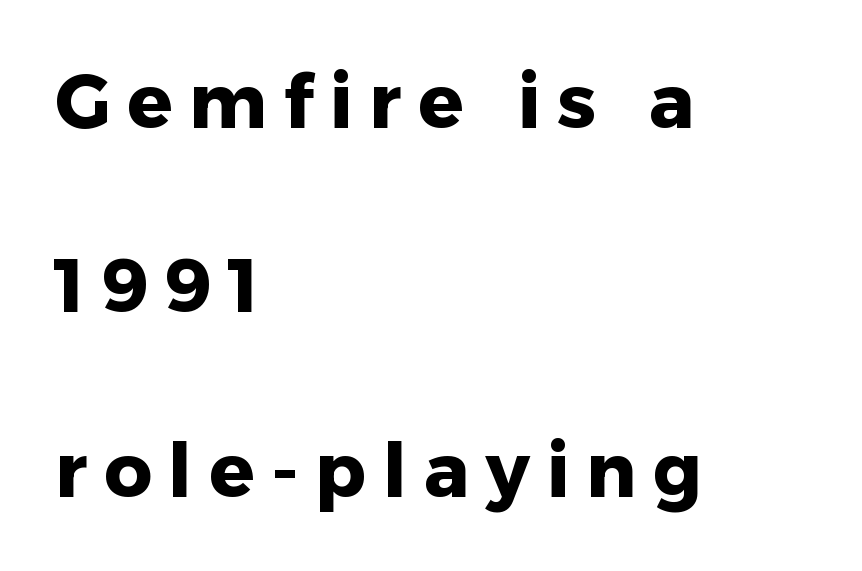
Q: Is the text bold? A: Yes.
Q: Is the text italic (slanted)? A: No, it is upright.
Q: Is the typeface a serif or a sans-serif typeface? A: Sans-serif.
Q: Is the text underlined? A: No.
Q: How is the paragraph aligned? A: Left-aligned.
Q: Is the spacing between letters normal or unusually wide? A: Unusually wide.
Q: Is the spacing between lines tight, normal or loose? A: Loose.
Q: Width (condensed, normal, or wide)? A: Normal.
Q: Stroke contrast? A: Low.
Q: x-height? A: Medium.
Q: Monospaced? A: No.
